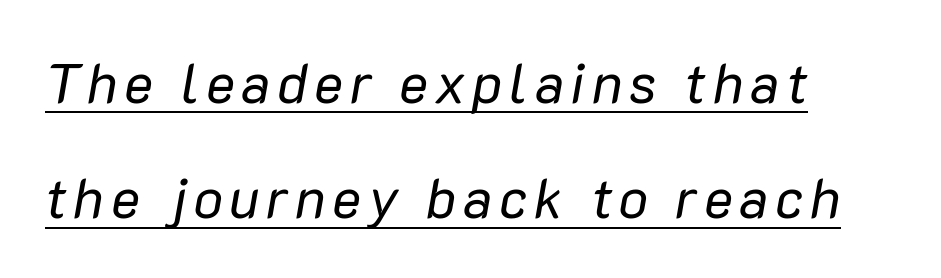
Rendered with sloped, italic letterforms. A student would call this left alignment; a typographer would say flush left, rag right. Think of a printed novel: that variable character pitch is what you see here. Is the type heavy? It reads as light-to-regular instead. Successive baselines arrive slowly, with a big drop between each.
